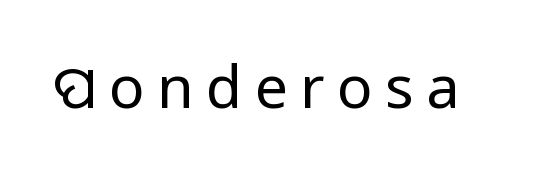
Q: Is the text bold? A: No.
Q: Is the text italic (slanted)? A: No, it is upright.
Q: Is the typeface a serif or a sans-serif typeface? A: Sans-serif.
Q: Is the text underlined? A: No.
Q: Is the spacing between letters normal or unusually wide? A: Unusually wide.
Q: Width (condensed, normal, or wide)? A: Condensed.
Q: Stroke contrast? A: Low.
Q: x-height? A: Large.
Q: Monospaced? A: No.
